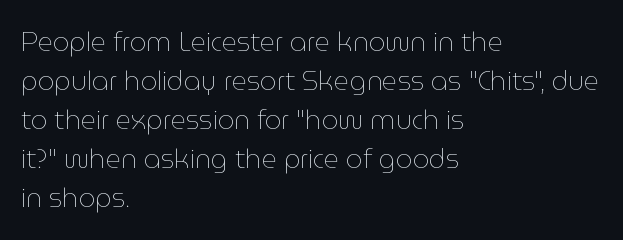
Q: Is the text bold? A: No.
Q: Is the text italic (slanted)? A: No, it is upright.
Q: Is the text underlined? A: No.
Q: How is the paragraph aligned? A: Left-aligned.
Q: Is the spacing between letters normal or unusually wide? A: Normal.
Q: Is the spacing between lines tight, normal or loose? A: Normal.
